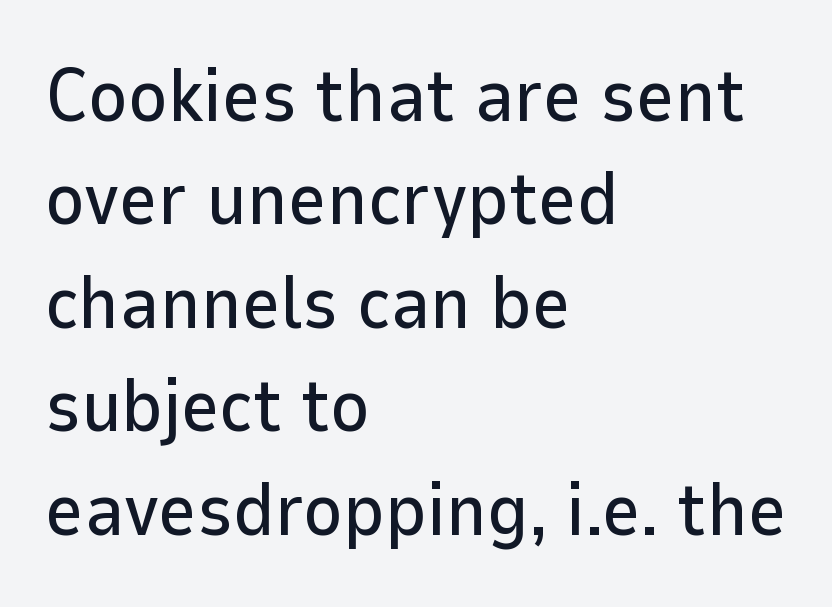
The image shows 75 px sans-serif type, upright; set left-aligned, normal line spacing (1.38x), normal letter spacing, not underlined; low stroke contrast and a medium x-height.
